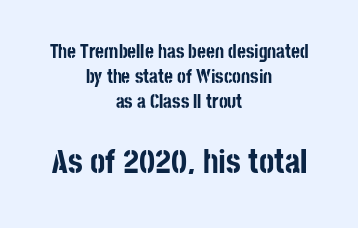
The image shows 33 px bold, condensed sans-serif type, upright; set centered, normal line spacing (1.31x), normal letter spacing, not underlined; the second (bottom) block is 1.74x larger; low stroke contrast and a large x-height.
